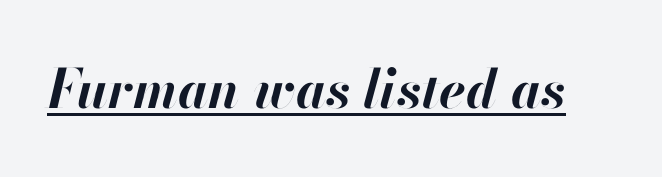
Q: Is the text bold? A: Yes.
Q: Is the text italic (slanted)? A: Yes, it leans right by about 13 degrees.
Q: Is the text underlined? A: Yes.
Q: Is the spacing between letters normal or unusually wide? A: Normal.
Q: Width (condensed, normal, or wide)? A: Normal.
Q: Stroke contrast? A: High.
Q: x-height? A: Small.
Q: Monospaced? A: No.
